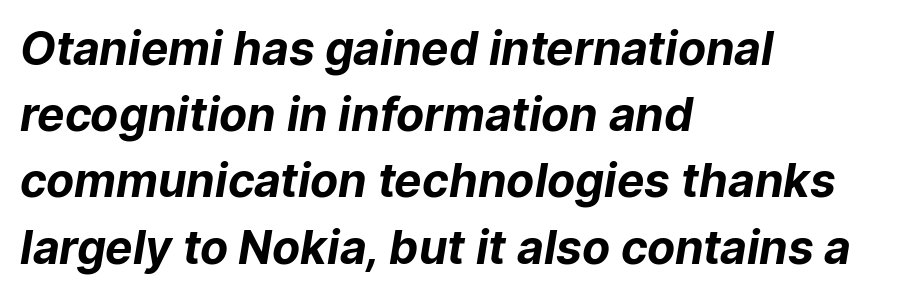
Q: Is the text bold? A: Yes.
Q: Is the typeface a serif or a sans-serif typeface? A: Sans-serif.
Q: Is the text underlined? A: No.
Q: How is the paragraph aligned? A: Left-aligned.
Q: Is the spacing between letters normal or unusually wide? A: Normal.
Q: Is the spacing between lines tight, normal or loose? A: Normal.
Q: Width (condensed, normal, or wide)? A: Normal.
Q: Stroke contrast? A: Low.
Q: x-height? A: Medium.
Q: Monospaced? A: No.
